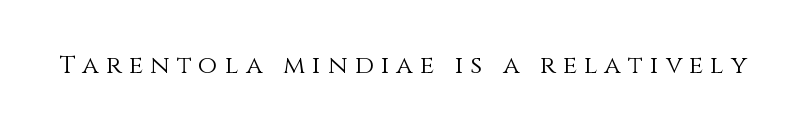
The image shows 25 px text type, upright; set unusually wide letter spacing (+0.29 em), not underlined.
